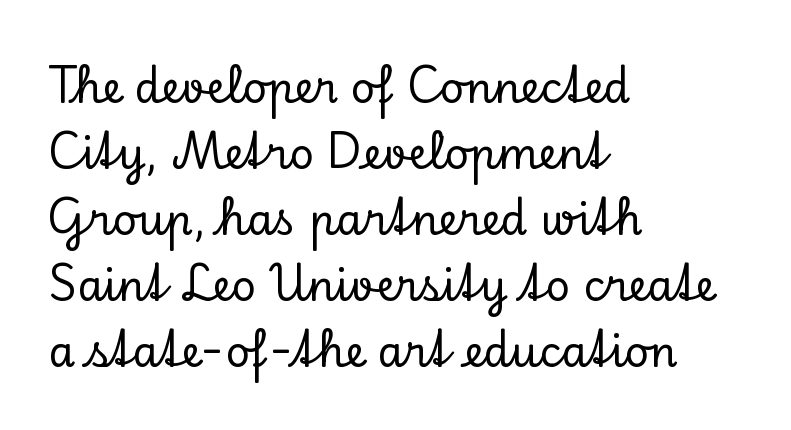
Q: Is the text italic (slanted)? A: No, it is upright.
Q: Is the text underlined? A: No.
Q: How is the paragraph aligned? A: Left-aligned.
Q: Is the spacing between letters normal or unusually wide? A: Normal.
Q: Is the spacing between lines tight, normal or loose? A: Normal.
Q: Width (condensed, normal, or wide)? A: Normal.
Q: Stroke contrast? A: Low.
Q: x-height? A: Small.
Q: Monospaced? A: No.
